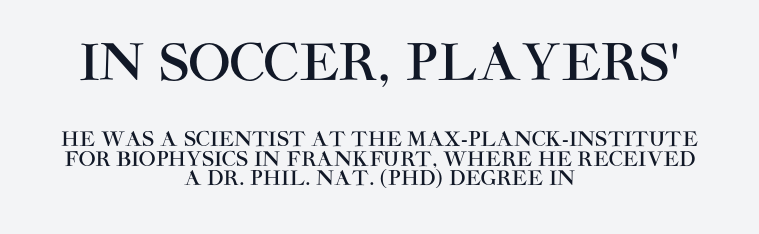
{"serif": "no", "italic": "no", "width": "normal", "stroke_contrast": "high", "x_height": "large", "monospaced": "no", "underline": "no", "align": "center", "line_spacing": "tight", "line_spacing_ratio": 0.98, "letter_spacing": "normal", "letter_spacing_em": 0.0, "larger_block": "first", "size_ratio": 2.5, "glyph_px": 50}
